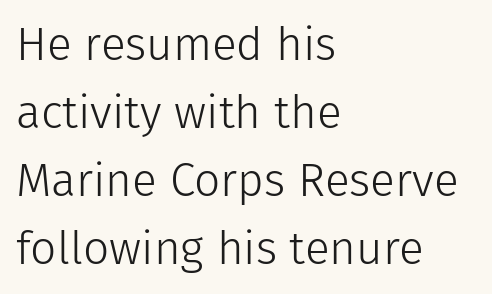
Q: Is the text bold? A: No.
Q: Is the text italic (slanted)? A: No, it is upright.
Q: Is the typeface a serif or a sans-serif typeface? A: Sans-serif.
Q: Is the text underlined? A: No.
Q: How is the paragraph aligned? A: Left-aligned.
Q: Is the spacing between letters normal or unusually wide? A: Normal.
Q: Is the spacing between lines tight, normal or loose? A: Normal.
Q: Width (condensed, normal, or wide)? A: Normal.
Q: Stroke contrast? A: Low.
Q: x-height? A: Medium.
Q: Monospaced? A: No.
